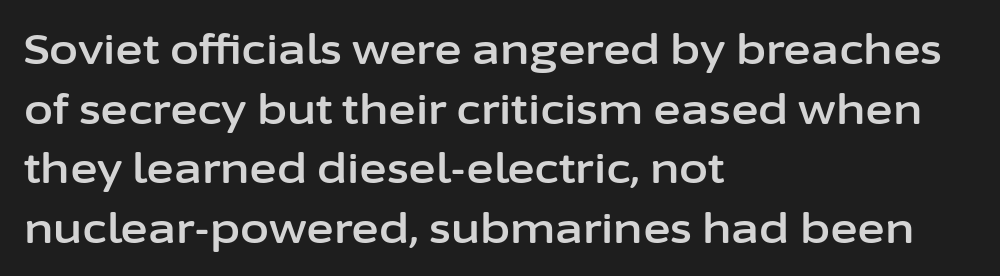
Stroke terminals: plain, sans-serif. Which margin do the lines hug? The left one — the right edge is uneven. Beneath every word, the page is bare. The passage shown is typed in a proportional face where columns would drift. Honestly, the letter spacing is just normal — you wouldn't notice it.
